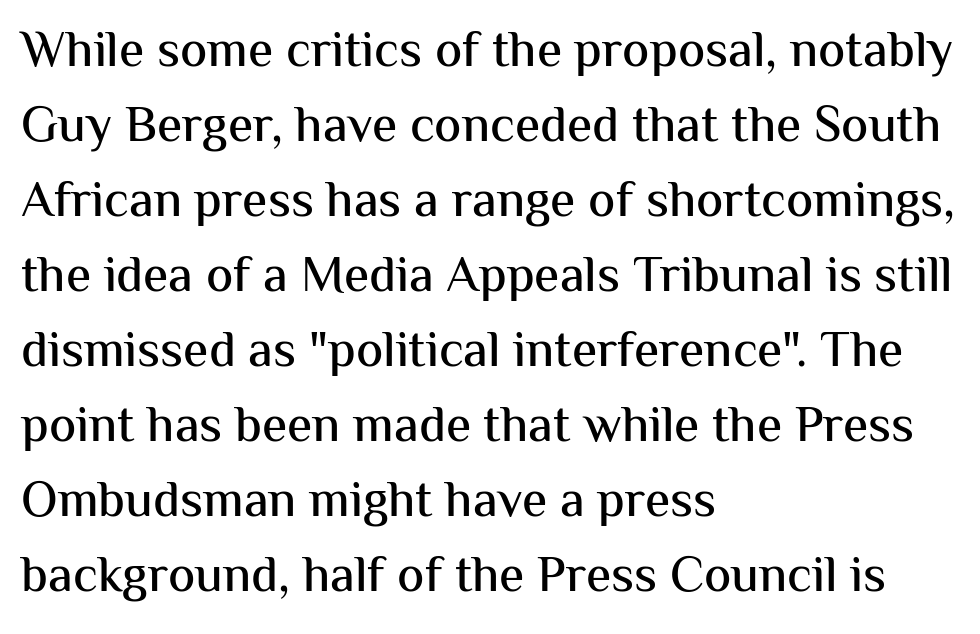
The image shows 51 px sans-serif type, upright; set left-aligned, normal line spacing (1.47x), normal letter spacing, not underlined; medium stroke contrast and a medium x-height.
